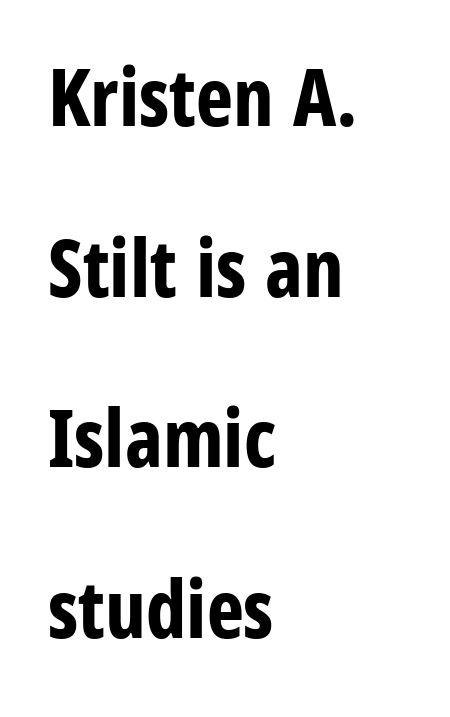
Q: Is the text bold? A: Yes.
Q: Is the text italic (slanted)? A: No, it is upright.
Q: Is the typeface a serif or a sans-serif typeface? A: Sans-serif.
Q: Is the text underlined? A: No.
Q: How is the paragraph aligned? A: Left-aligned.
Q: Is the spacing between letters normal or unusually wide? A: Normal.
Q: Is the spacing between lines tight, normal or loose? A: Loose.
Q: Width (condensed, normal, or wide)? A: Condensed.
Q: Stroke contrast? A: Low.
Q: x-height? A: Large.
Q: Monospaced? A: No.
